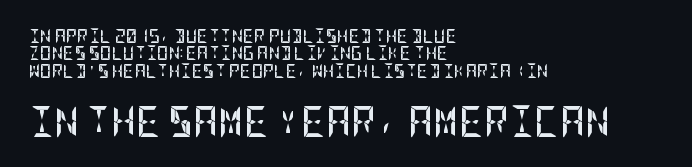
Scale increases going downward across the two blocks. Typographically, this falls in the sans-serif category. Quick note: underline off. All the whitespace from short lines collects on the right.
